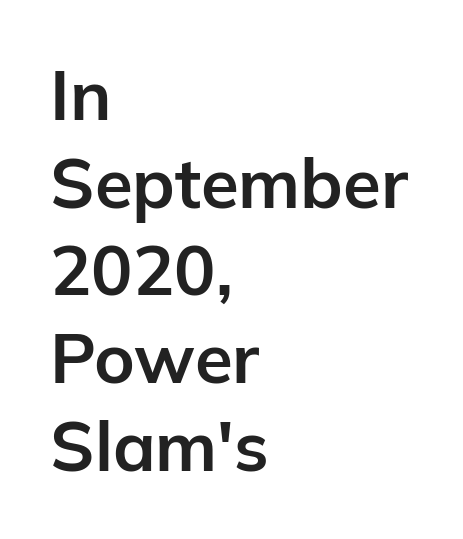
Q: Is the text bold? A: Yes.
Q: Is the text italic (slanted)? A: No, it is upright.
Q: Is the typeface a serif or a sans-serif typeface? A: Sans-serif.
Q: Is the text underlined? A: No.
Q: How is the paragraph aligned? A: Left-aligned.
Q: Is the spacing between letters normal or unusually wide? A: Normal.
Q: Is the spacing between lines tight, normal or loose? A: Normal.
Q: Width (condensed, normal, or wide)? A: Normal.
Q: Stroke contrast? A: Low.
Q: x-height? A: Medium.
Q: Monospaced? A: No.
